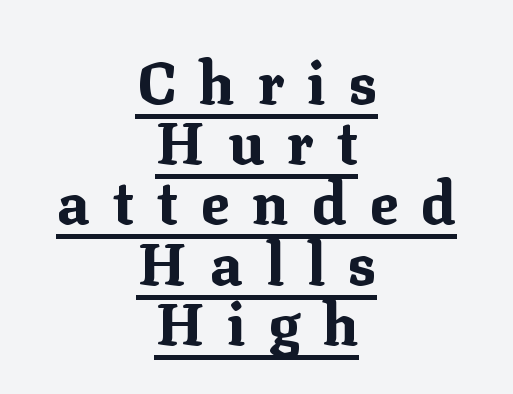
The image shows 59 px bold serif type, upright; set centered, tight line spacing (1.02x), unusually wide letter spacing (+0.39 em), underlined; medium stroke contrast and a medium x-height.
